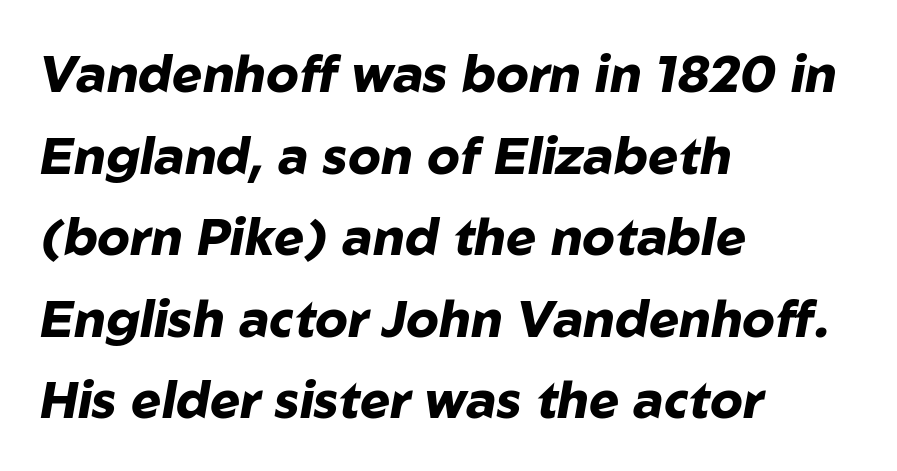
The sample has been set heavy, in full bold. The tracking reads as untouched default to a designer's eye. You could not count columns in this text — the font is proportionally spaced. Interline gaps are of average width in this sample. Words float on clear page, feet unadorned. There's an unmistakable incline to the writing here.
